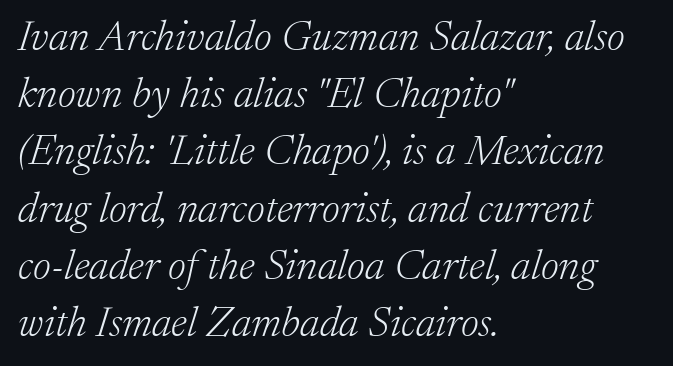
{"serif": "yes", "italic": "yes", "lean": "right", "slant_degrees": 17, "bold": "no", "weight": "light", "width": "normal", "stroke_contrast": "low", "x_height": "medium", "monospaced": "no", "underline": "no", "align": "left", "line_spacing": "normal", "line_spacing_ratio": 1.33, "letter_spacing": "normal", "letter_spacing_em": 0.0, "glyph_px": 43}
